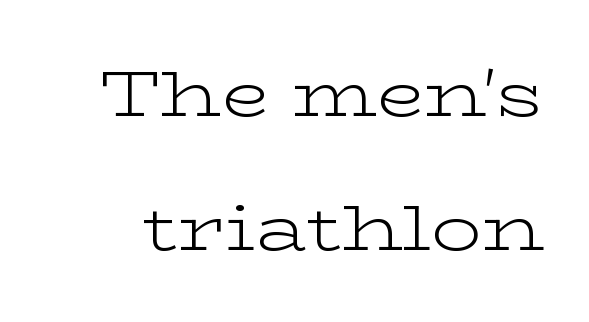
The image shows 63 px light, wide serif type, upright; set loose line spacing (2.12x), normal letter spacing, not underlined; low stroke contrast and a medium x-height.
